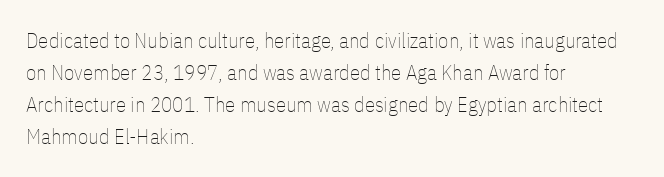
Is the block centered? No — it sits flush against the left margin. Honestly, the row spacing looks completely unremarkable. Check under the words: just untouched page. Ascenders rise straight up at ninety degrees. Nobody touched the tracking dial on this one.
